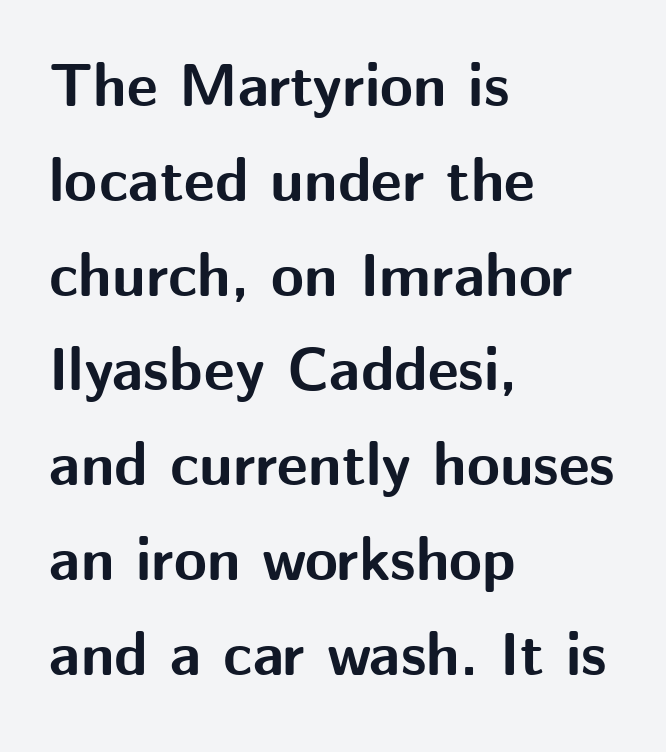
{"serif": "no", "italic": "no", "bold": "yes", "weight": "bold", "width": "normal", "stroke_contrast": "medium", "x_height": "medium", "monospaced": "no", "underline": "no", "align": "left", "line_spacing": "normal", "line_spacing_ratio": 1.58, "letter_spacing": "normal", "letter_spacing_em": 0.0, "glyph_px": 60}
